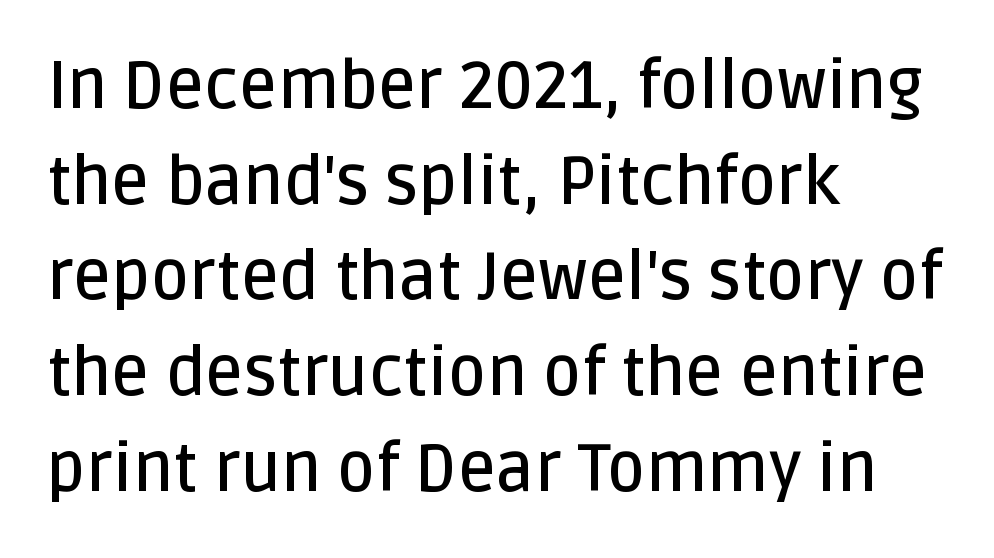
The image shows 66 px semibold sans-serif type, upright; set left-aligned, normal line spacing (1.45x), normal letter spacing, not underlined; low stroke contrast and a large x-height.
